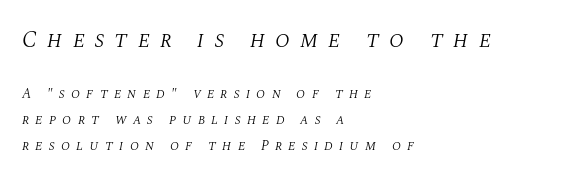
Q: Is the text bold? A: No.
Q: Is the text italic (slanted)? A: Yes, it leans right by about 10 degrees.
Q: Is the text underlined? A: No.
Q: How is the paragraph aligned? A: Left-aligned.
Q: Is the spacing between letters normal or unusually wide? A: Unusually wide.
Q: Which block of text is set in a larger size, the first (top) or the second (bottom)? A: The first (top) one.
